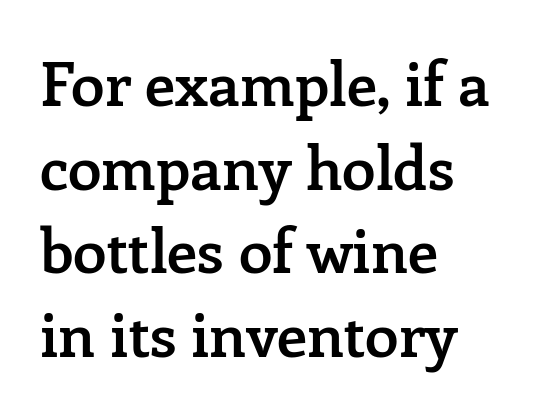
Q: Is the text bold? A: Semi-bold.
Q: Is the text italic (slanted)? A: No, it is upright.
Q: Is the typeface a serif or a sans-serif typeface? A: Serif.
Q: Is the text underlined? A: No.
Q: How is the paragraph aligned? A: Left-aligned.
Q: Is the spacing between letters normal or unusually wide? A: Normal.
Q: Is the spacing between lines tight, normal or loose? A: Normal.
Q: Width (condensed, normal, or wide)? A: Normal.
Q: Stroke contrast? A: Low.
Q: x-height? A: Medium.
Q: Monospaced? A: No.
